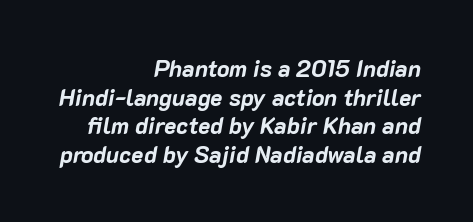
Plain, unruled lines of type. Standard letterfit; no display-style spreading of the glyphs. The font's italic variant was chosen for this text. Heft: maximum for text — a bold. Baseline-to-baseline distance is the conventional proportion of letter height.
